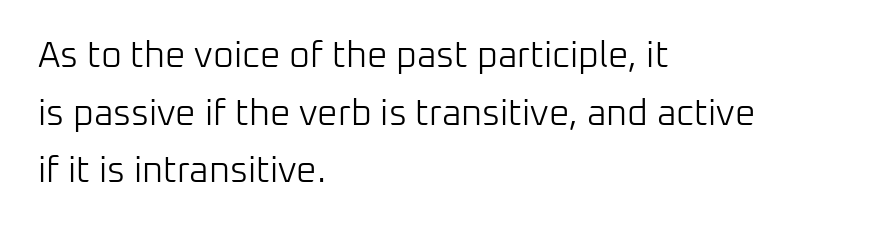
The image shows 36 px light sans-serif type, upright; set left-aligned, normal line spacing (1.6x), normal letter spacing, not underlined; low stroke contrast and a medium x-height.
